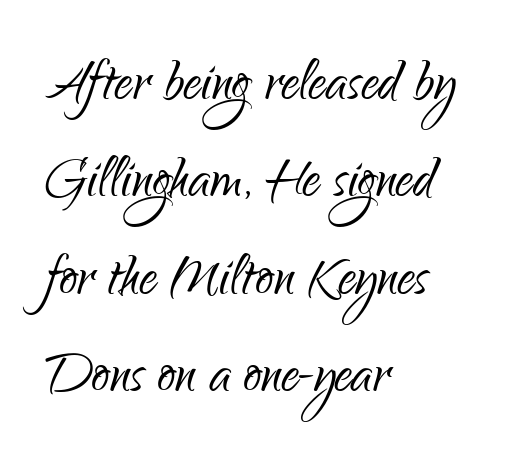
Nobody touched the tracking dial on this one. The rendering uses a moderate line-height, typical for paragraphs. Looks like regular typesetting: each glyph gets only the width it needs. The passage shown is not underscored anywhere. The passage shown is not bold in any degree.
